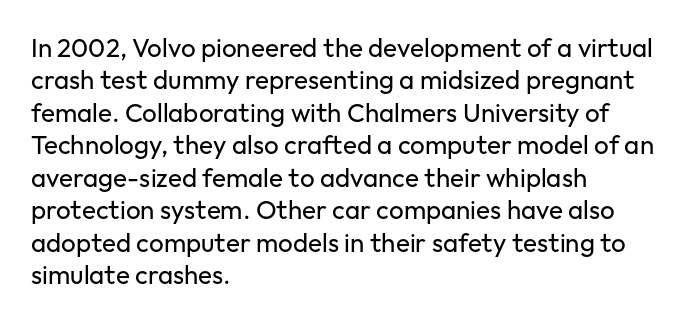
Q: Is the text bold? A: No.
Q: Is the text italic (slanted)? A: No, it is upright.
Q: Is the text underlined? A: No.
Q: How is the paragraph aligned? A: Left-aligned.
Q: Is the spacing between letters normal or unusually wide? A: Normal.
Q: Is the spacing between lines tight, normal or loose? A: Normal.
